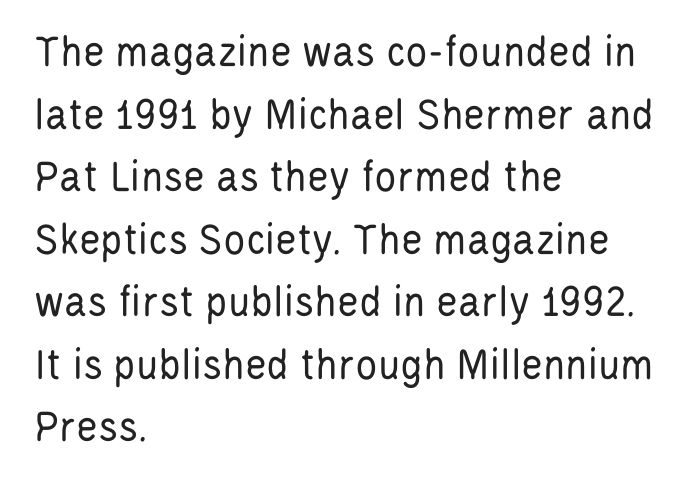
{"serif": "no", "italic": "no", "bold": "no", "weight": "regular", "width": "condensed", "stroke_contrast": "low", "x_height": "large", "monospaced": "no", "underline": "no", "align": "left", "line_spacing": "normal", "line_spacing_ratio": 1.36, "letter_spacing": "normal", "letter_spacing_em": 0.0, "glyph_px": 46}
